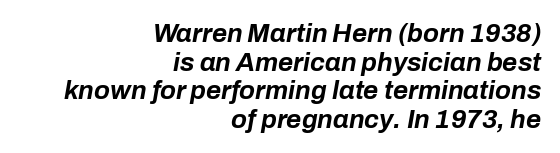
The image shows 26 px bold type, italic (leaning right); set right-aligned, tight line spacing (1.1x), normal letter spacing, not underlined.
